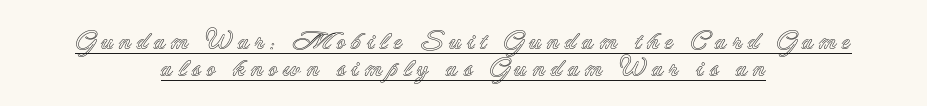
The image shows 26 px text type; set centered, tight line spacing (1.04x), unusually wide letter spacing (+0.21 em), underlined.
